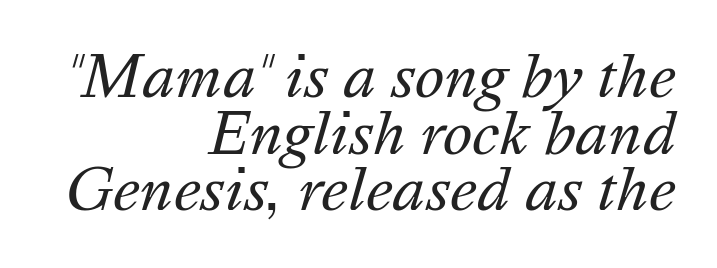
The image shows 56 px regular-weight type, italic (leaning right); set right-aligned, tight line spacing (1.01x), normal letter spacing, not underlined; medium stroke contrast and a medium x-height.
